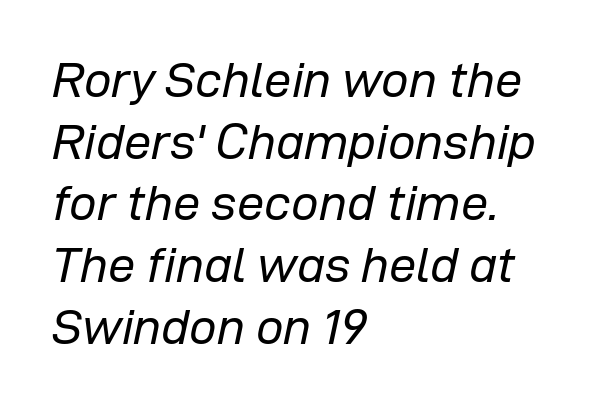
The image shows 49 px regular-weight type, italic (leaning right); set left-aligned, normal line spacing (1.26x), normal letter spacing, not underlined; low stroke contrast and a medium x-height.
